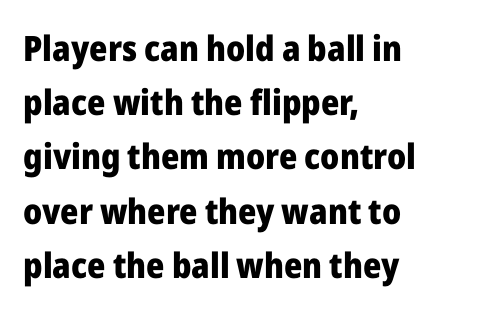
Q: Is the text bold? A: Yes.
Q: Is the text italic (slanted)? A: No, it is upright.
Q: Is the typeface a serif or a sans-serif typeface? A: Sans-serif.
Q: Is the text underlined? A: No.
Q: How is the paragraph aligned? A: Left-aligned.
Q: Is the spacing between letters normal or unusually wide? A: Normal.
Q: Is the spacing between lines tight, normal or loose? A: Normal.
Q: Width (condensed, normal, or wide)? A: Normal.
Q: Stroke contrast? A: Low.
Q: x-height? A: Medium.
Q: Monospaced? A: No.
